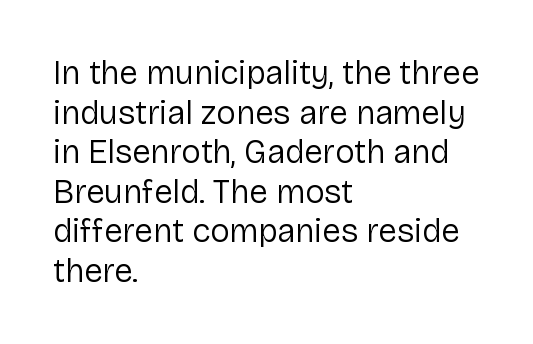
Q: Is the text bold? A: No.
Q: Is the text italic (slanted)? A: No, it is upright.
Q: Is the typeface a serif or a sans-serif typeface? A: Sans-serif.
Q: Is the text underlined? A: No.
Q: How is the paragraph aligned? A: Left-aligned.
Q: Is the spacing between letters normal or unusually wide? A: Normal.
Q: Width (condensed, normal, or wide)? A: Normal.
Q: Stroke contrast? A: Low.
Q: x-height? A: Medium.
Q: Monospaced? A: No.
